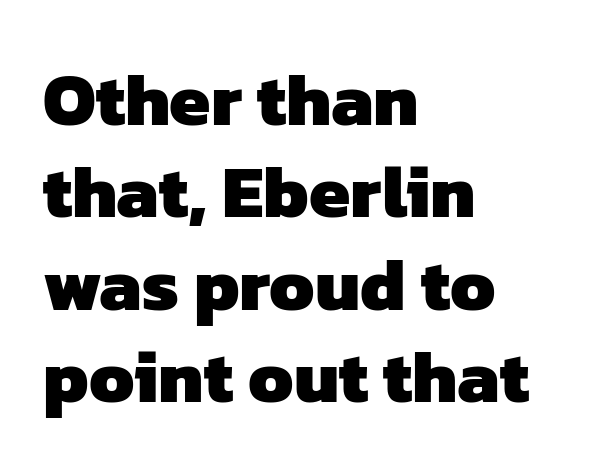
Q: Is the text bold? A: Yes.
Q: Is the typeface a serif or a sans-serif typeface? A: Sans-serif.
Q: Is the text underlined? A: No.
Q: How is the paragraph aligned? A: Left-aligned.
Q: Is the spacing between letters normal or unusually wide? A: Normal.
Q: Is the spacing between lines tight, normal or loose? A: Normal.
Q: Width (condensed, normal, or wide)? A: Normal.
Q: Stroke contrast? A: Low.
Q: x-height? A: Medium.
Q: Monospaced? A: No.
